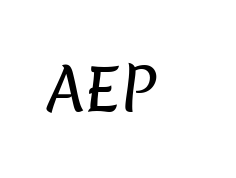
The image shows 58 px sans-serif type; set normal letter spacing, not underlined; low stroke contrast and a medium x-height.
